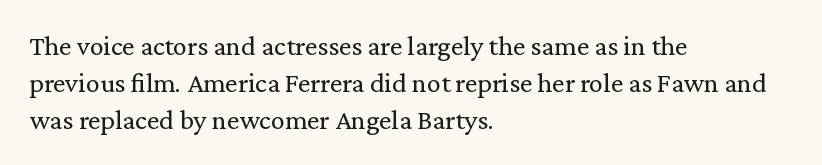
The image shows 28 px regular-weight serif type, upright; set left-aligned, normal line spacing (1.32x), normal letter spacing, not underlined; medium stroke contrast and a medium x-height.
